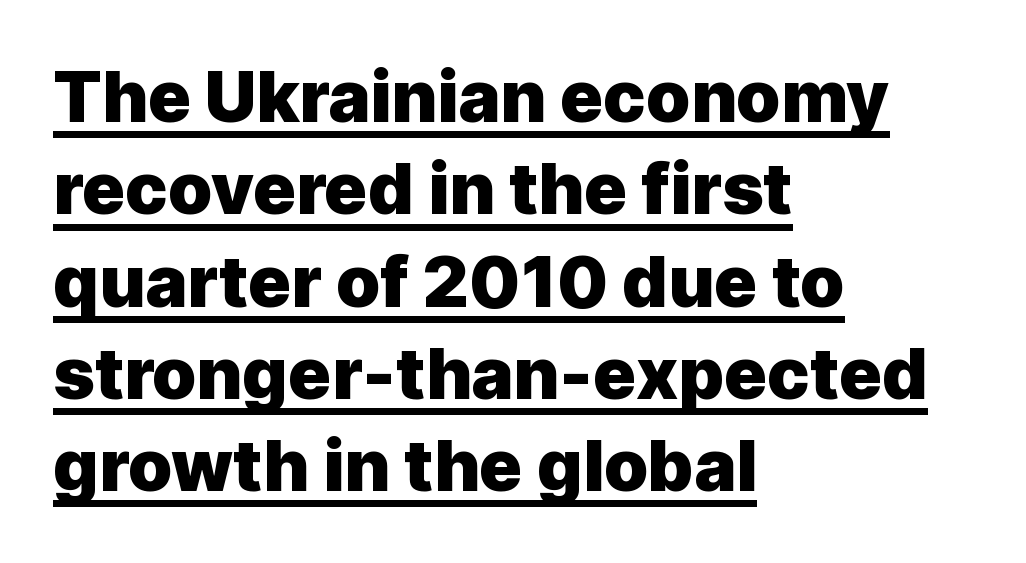
The image shows 71 px heavy sans-serif type, upright; set left-aligned, normal line spacing (1.3x), normal letter spacing, underlined; a medium x-height.
